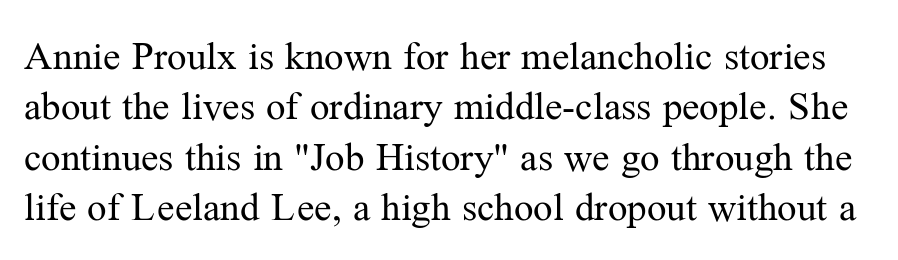
Q: Is the text bold? A: No.
Q: Is the text italic (slanted)? A: No, it is upright.
Q: Is the typeface a serif or a sans-serif typeface? A: Serif.
Q: Is the text underlined? A: No.
Q: Is the spacing between letters normal or unusually wide? A: Normal.
Q: Is the spacing between lines tight, normal or loose? A: Normal.
Q: Width (condensed, normal, or wide)? A: Normal.
Q: Stroke contrast? A: Medium.
Q: x-height? A: Medium.
Q: Monospaced? A: No.
